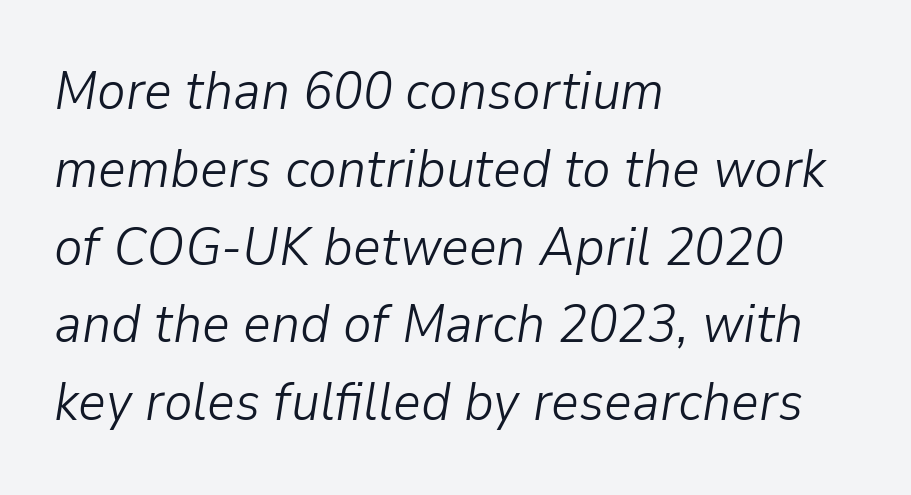
The space between consecutive lines is moderate. You could not count columns in this text — the font is proportionally spaced. Quick note: underline off. The weight tops out at a normal text grade. In terms of posture, this sample is oblique.
